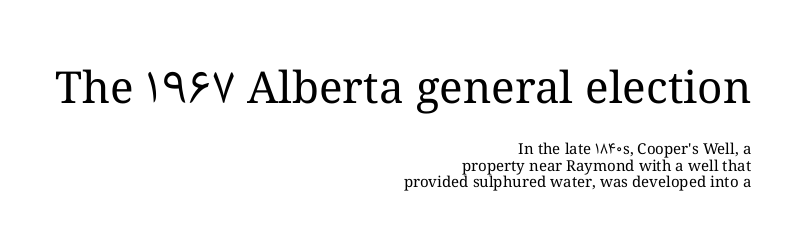
One glance says dense: line gaps are narrower than usual. A quiet, ordinary-to-light weight characterises the typeface. Type size steps down from the first block to the second. The rendering uses natural spacing where letterforms have individual widths. Short and long lines alike share a common ending point at right. Every character sits straight up, as roman type does.
